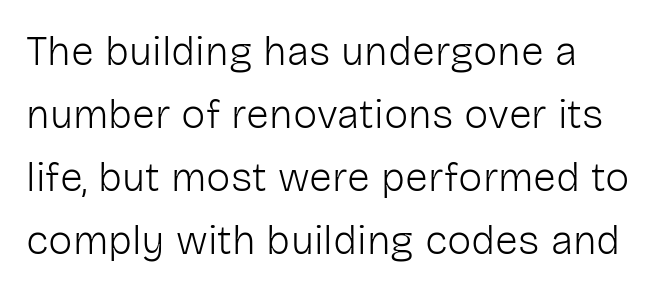
{"serif": "no", "italic": "no", "bold": "no", "weight": "light", "width": "normal", "stroke_contrast": "low", "x_height": "medium", "monospaced": "no", "underline": "no", "line_spacing": "normal", "line_spacing_ratio": 1.54, "letter_spacing": "normal", "letter_spacing_em": 0.0, "glyph_px": 41}
